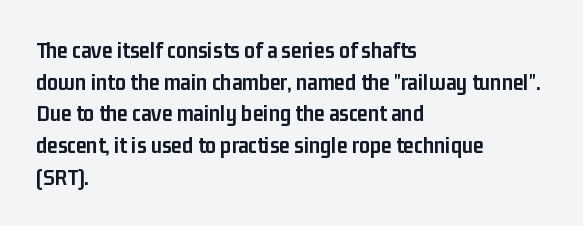
Honestly, the letter spacing is just normal — you wouldn't notice it. One glance says typical: line gaps are just what's usual. These lines stack with their left ends in a neat column. The type sits square on the baseline with zero lean. Descender tails drop into unmarked territory. How heavy is the stroke? Heavy — this is a bold.
